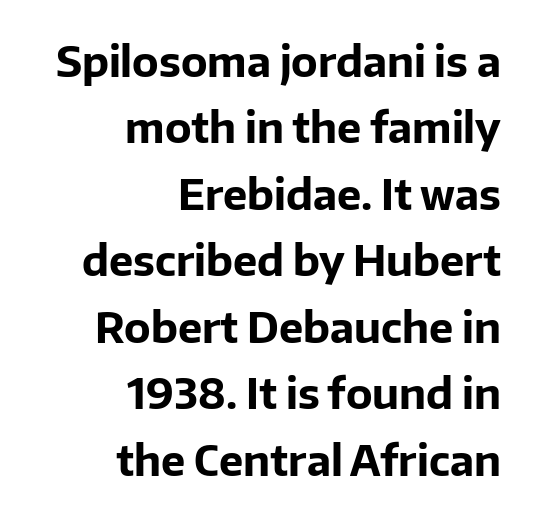
{"serif": "no", "italic": "no", "bold": "yes", "weight": "bold", "width": "normal", "stroke_contrast": "low", "x_height": "medium", "monospaced": "no", "underline": "no", "align": "right", "line_spacing": "normal", "line_spacing_ratio": 1.62, "letter_spacing": "normal", "letter_spacing_em": 0.0, "glyph_px": 41}
